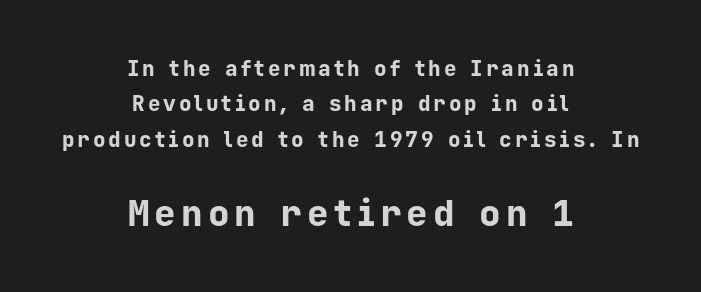
Q: Is the text bold? A: Yes.
Q: Is the text italic (slanted)? A: No, it is upright.
Q: Is the typeface a serif or a sans-serif typeface? A: Sans-serif.
Q: Is the text underlined? A: No.
Q: How is the paragraph aligned? A: Centered.
Q: Is the spacing between lines tight, normal or loose? A: Normal.
Q: Which block of text is set in a larger size, the first (top) or the second (bottom)? A: The second (bottom) one.
Q: Width (condensed, normal, or wide)? A: Normal.
Q: Stroke contrast? A: Low.
Q: x-height? A: Medium.
Q: Monospaced? A: Yes.
